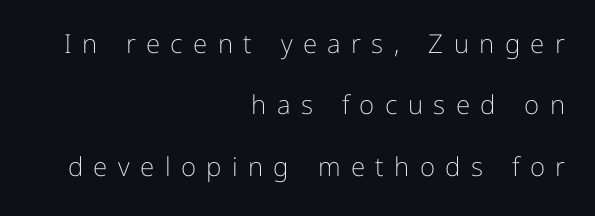
The foot of each line stays bare and open. The strokes carry an ordinary text weight at most. Caption: expanded tracking, letters set apart. The specimen reads as upright at a glance. Horizontally, the lines are justified to the trailing edge only.
